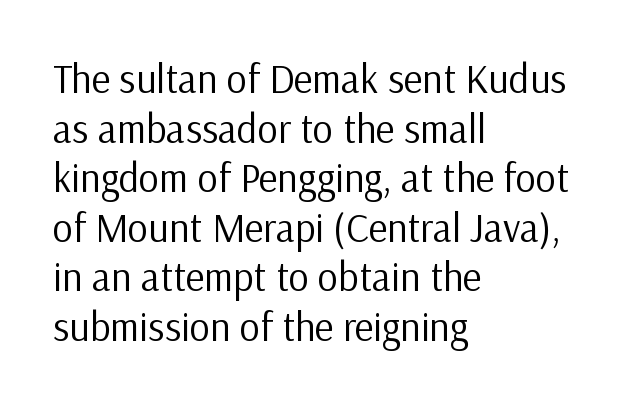
Q: Is the text bold? A: No.
Q: Is the text italic (slanted)? A: No, it is upright.
Q: Is the typeface a serif or a sans-serif typeface? A: Sans-serif.
Q: Is the text underlined? A: No.
Q: How is the paragraph aligned? A: Left-aligned.
Q: Is the spacing between letters normal or unusually wide? A: Normal.
Q: Width (condensed, normal, or wide)? A: Normal.
Q: Stroke contrast? A: Low.
Q: x-height? A: Medium.
Q: Monospaced? A: No.
